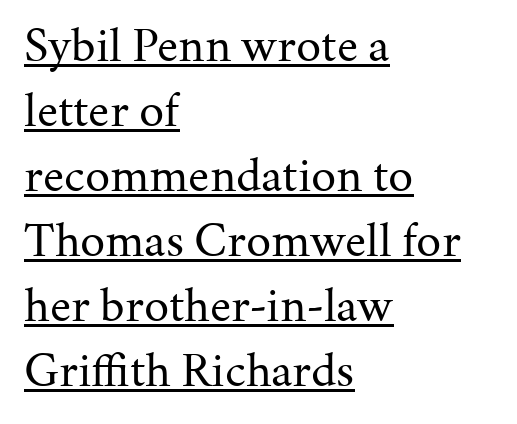
The image shows 50 px regular-weight serif type, upright; set left-aligned, normal line spacing (1.3x), normal letter spacing, underlined; medium stroke contrast and a medium x-height.
